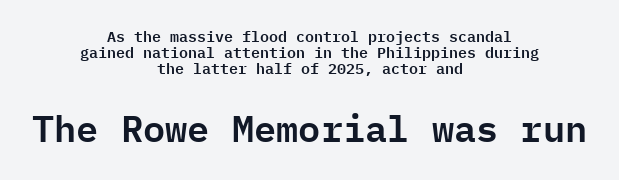
{"serif": "no", "italic": "no", "width": "normal", "stroke_contrast": "low", "x_height": "medium", "monospaced": "yes", "underline": "no", "align": "center", "line_spacing": "tight", "line_spacing_ratio": 1.08, "letter_spacing": "normal", "letter_spacing_em": 0.0, "larger_block": "second", "size_ratio": 2.47, "glyph_px": 37}
